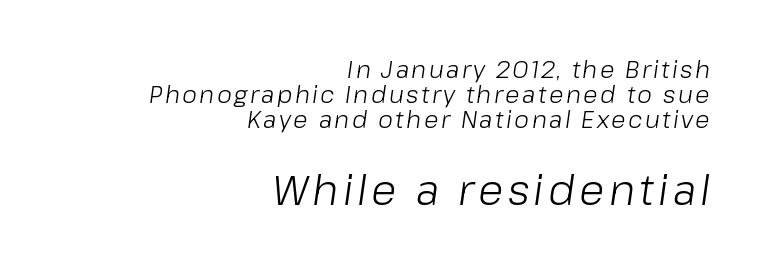
The image shows 42 px light type, italic (leaning right); set right-aligned, tight line spacing (1.04x), not underlined; the second (bottom) block is 1.75x larger; low stroke contrast and a medium x-height.
